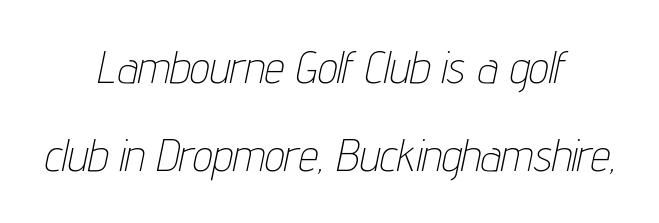
Q: Is the text bold? A: No.
Q: Is the text italic (slanted)? A: Yes, it leans right by about 12 degrees.
Q: Is the text underlined? A: No.
Q: How is the paragraph aligned? A: Centered.
Q: Is the spacing between letters normal or unusually wide? A: Normal.
Q: Is the spacing between lines tight, normal or loose? A: Loose.
Q: Width (condensed, normal, or wide)? A: Condensed.
Q: Stroke contrast? A: Low.
Q: x-height? A: Medium.
Q: Monospaced? A: No.
